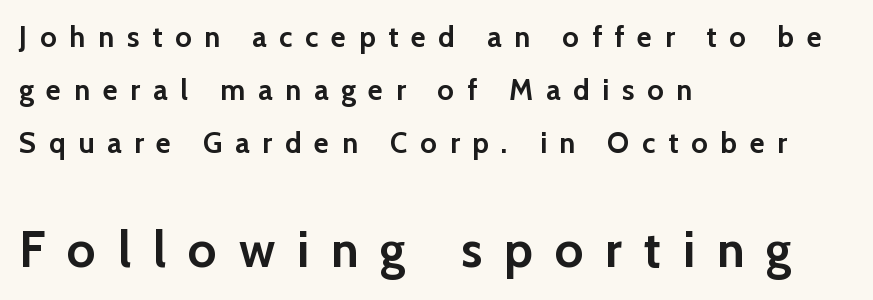
The image shows 50 px semibold sans-serif type, upright; set left-aligned, line spacing 1.83x, unusually wide letter spacing (+0.44 em), not underlined; the second (bottom) block is 1.72x larger; low stroke contrast and a medium x-height.
